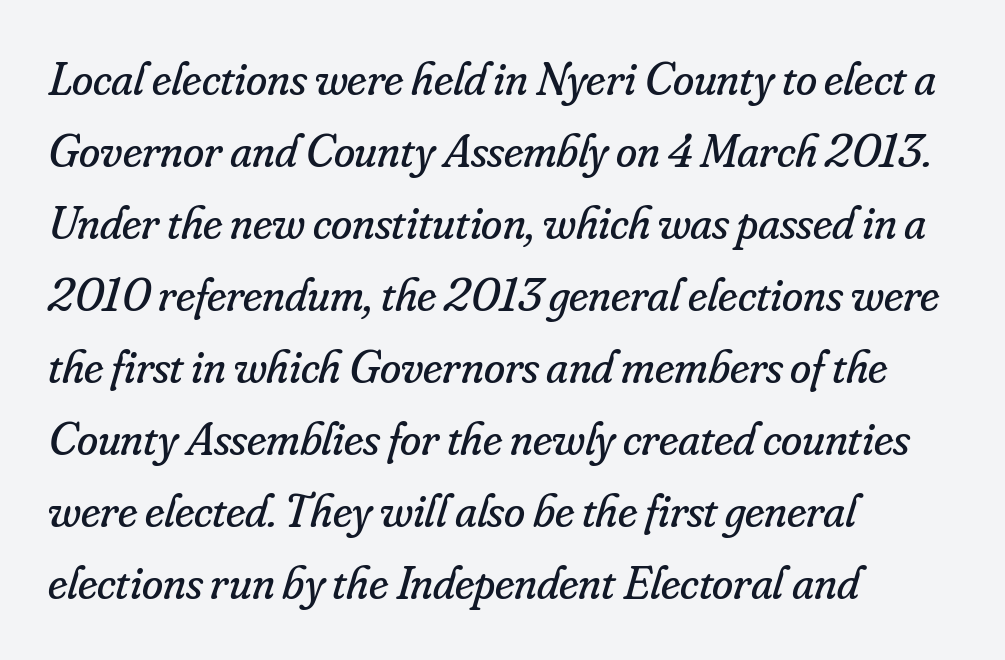
The image shows 48 px regular-weight serif type, italic (leaning right); set left-aligned, normal line spacing (1.5x), normal letter spacing, not underlined; low stroke contrast and a small x-height.
